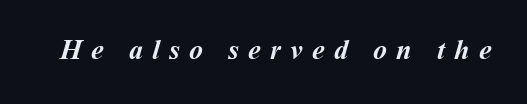
Q: Is the text bold? A: Yes.
Q: Is the text underlined? A: No.
Q: Is the spacing between letters normal or unusually wide? A: Unusually wide.
Q: Width (condensed, normal, or wide)? A: Normal.
Q: Stroke contrast? A: Medium.
Q: x-height? A: Medium.
Q: Monospaced? A: No.
